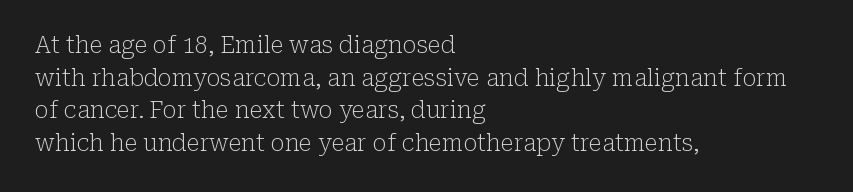
Q: Is the text bold? A: No.
Q: Is the text italic (slanted)? A: No, it is upright.
Q: Is the text underlined? A: No.
Q: How is the paragraph aligned? A: Left-aligned.
Q: Is the spacing between letters normal or unusually wide? A: Normal.
Q: Is the spacing between lines tight, normal or loose? A: Normal.
